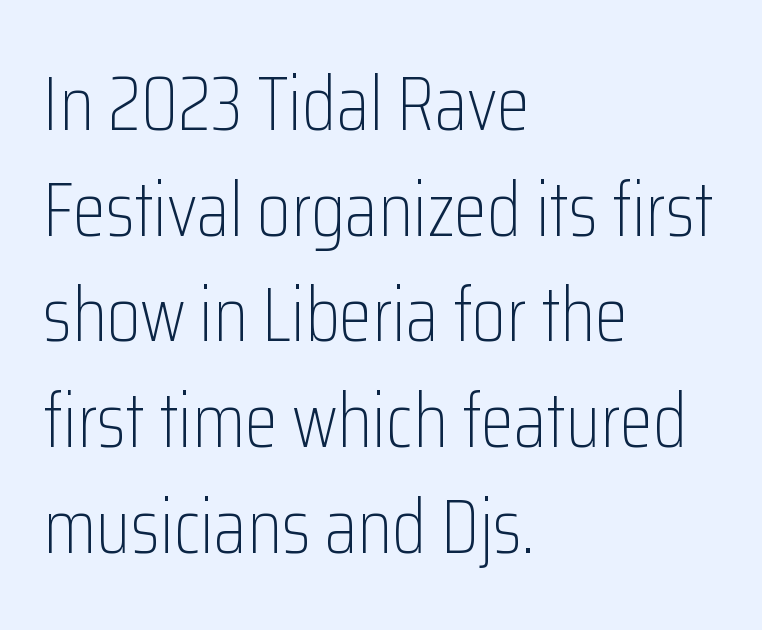
The image shows 76 px light, condensed sans-serif type, upright; set left-aligned, normal line spacing (1.39x), normal letter spacing, not underlined; low stroke contrast and a medium x-height.
